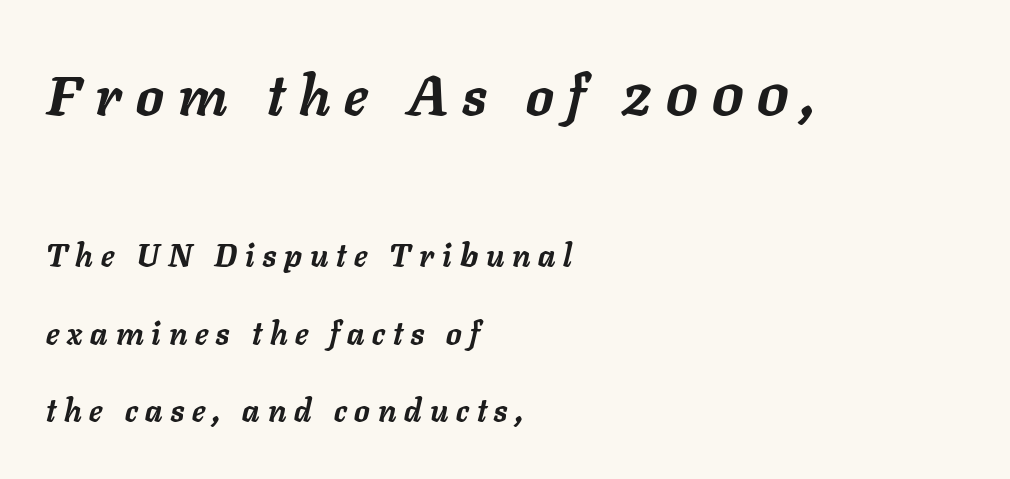
Weight check: bold — yes, fully. The rendering anchors every line to the left-hand side. The strip under each line holds only bare page. Spacing between characters has been opened up far beyond the box default. Typesetter's note — upper block bumped up in size, lower block left smaller. Rendered with sloped, italic letterforms.
